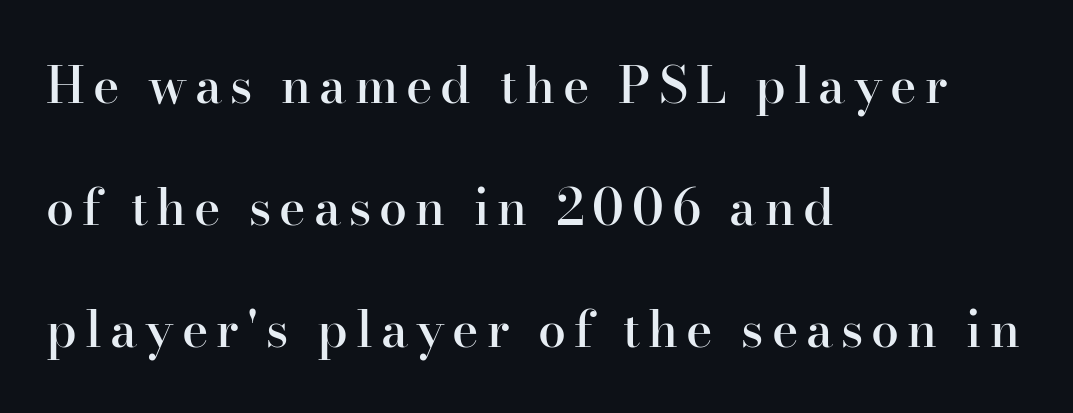
{"serif": "yes", "italic": "no", "bold": "semi", "weight": "semibold", "width": "normal", "stroke_contrast": "high", "x_height": "small", "monospaced": "no", "underline": "no", "align": "left", "line_spacing": "loose", "line_spacing_ratio": 2.44, "glyph_px": 50}
